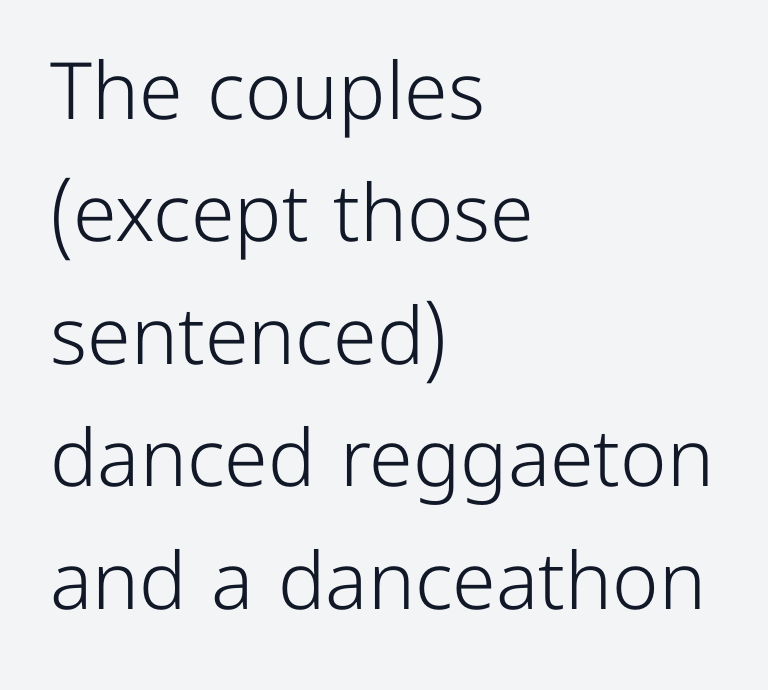
{"serif": "no", "italic": "no", "bold": "no", "weight": "light", "width": "normal", "stroke_contrast": "low", "x_height": "medium", "monospaced": "no", "underline": "no", "align": "left", "line_spacing": "normal", "line_spacing_ratio": 1.55, "letter_spacing": "normal", "letter_spacing_em": 0.0, "glyph_px": 79}
